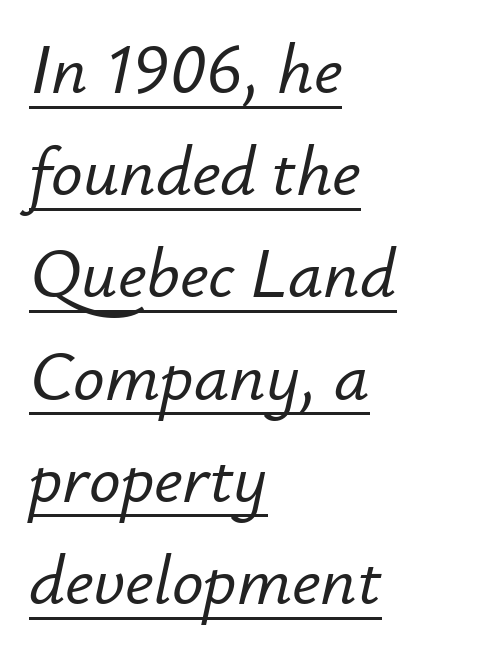
The image shows 70 px text type, italic (leaning right); set left-aligned, normal line spacing (1.46x), normal letter spacing, underlined; low stroke contrast and a small x-height.
